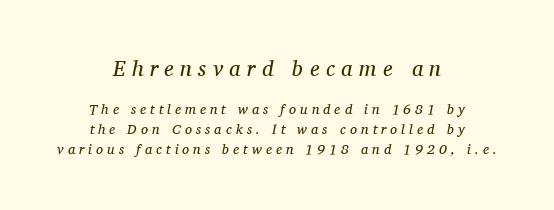
The rows are spaced the way most documents space them. The face used here is rendered with a markedly widened letterfit. Decoration check: the copy has no underline. The font sits on the lighter half of the weight spectrum, regular included. The whitespace from short lines is split evenly between both sides. The lettering tilts uniformly, giving the passage an italic look.
